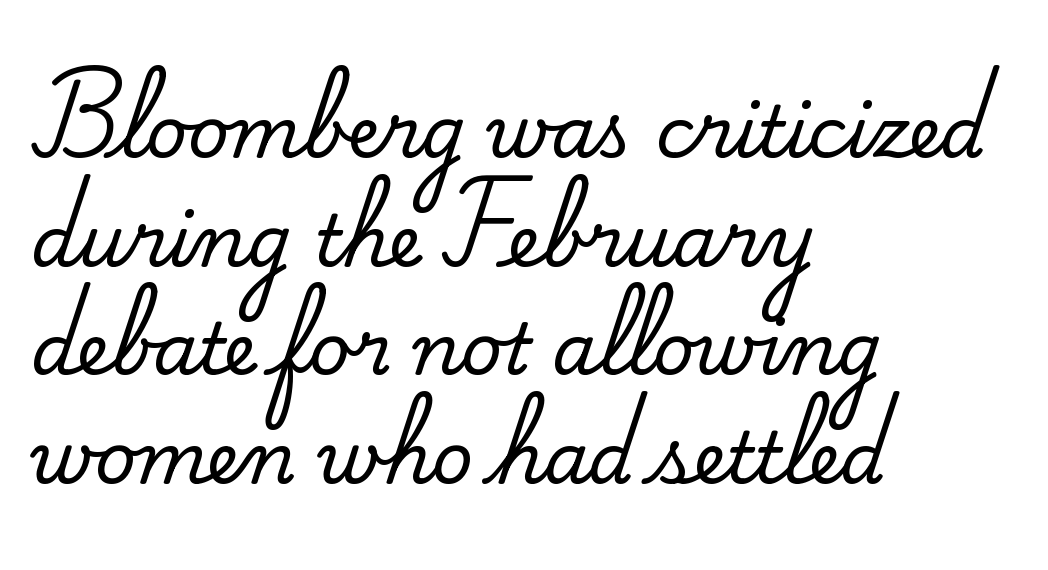
The image shows 71 px serif type; set left-aligned, normal line spacing (1.53x), normal letter spacing, not underlined; medium stroke contrast and a small x-height.
